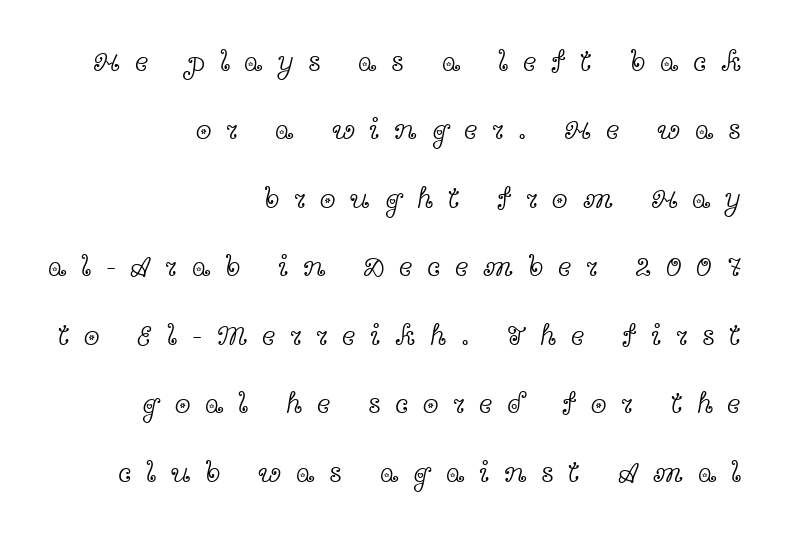
{"serif": "yes", "italic": "no", "bold": "no", "weight": "light", "width": "wide", "x_height": "medium", "monospaced": "no", "underline": "no", "align": "right", "line_spacing": "loose", "line_spacing_ratio": 2.36, "letter_spacing": "wide", "letter_spacing_em": 0.5, "glyph_px": 29}
